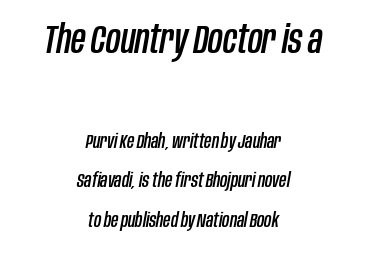
{"italic": "yes", "lean": "right", "slant_degrees": 10, "width": "condensed", "stroke_contrast": "low", "x_height": "large", "monospaced": "no", "underline": "no", "align": "center", "line_spacing": "loose", "line_spacing_ratio": 1.97, "letter_spacing": "normal", "letter_spacing_em": 0.0, "larger_block": "first", "size_ratio": 2.0, "glyph_px": 40}
